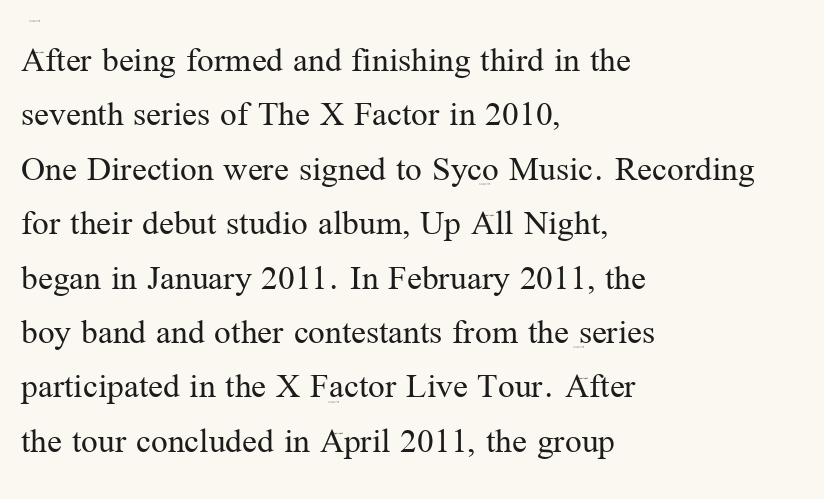
Q: Is the text bold? A: No.
Q: Is the text italic (slanted)? A: No, it is upright.
Q: Is the typeface a serif or a sans-serif typeface? A: Serif.
Q: Is the text underlined? A: No.
Q: How is the paragraph aligned? A: Left-aligned.
Q: Is the spacing between letters normal or unusually wide? A: Normal.
Q: Is the spacing between lines tight, normal or loose? A: Normal.
Q: Width (condensed, normal, or wide)? A: Normal.
Q: Stroke contrast? A: Medium.
Q: x-height? A: Medium.
Q: Monospaced? A: No.
